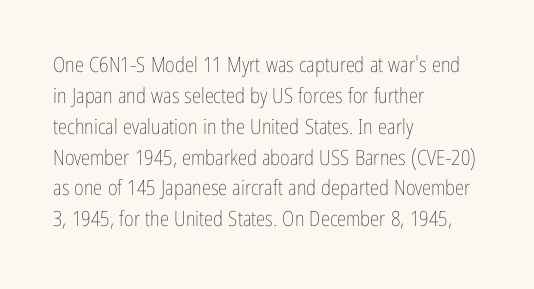
If you drew a line through each stem, it would be perfectly vertical. Leftover space on each line is placed entirely after the last word. The vertical gap from one line to the next is medium. The specimen omits any rule beneath the text block's lines.
